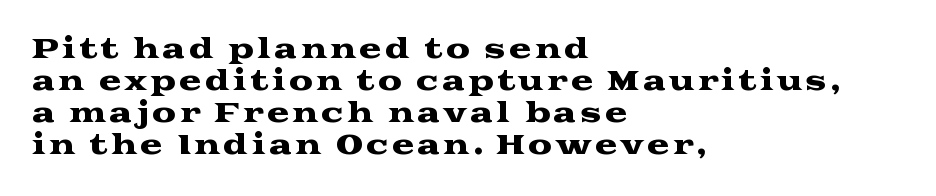
Q: Is the text italic (slanted)? A: No, it is upright.
Q: Is the text underlined? A: No.
Q: How is the paragraph aligned? A: Left-aligned.
